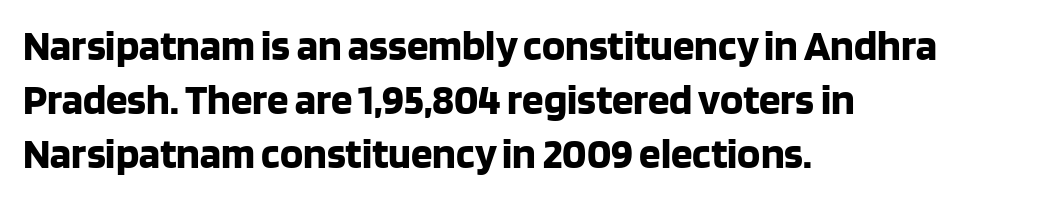
Q: Is the text bold? A: Yes.
Q: Is the text italic (slanted)? A: No, it is upright.
Q: Is the typeface a serif or a sans-serif typeface? A: Sans-serif.
Q: Is the text underlined? A: No.
Q: How is the paragraph aligned? A: Left-aligned.
Q: Is the spacing between letters normal or unusually wide? A: Normal.
Q: Is the spacing between lines tight, normal or loose? A: Normal.
Q: Width (condensed, normal, or wide)? A: Normal.
Q: Stroke contrast? A: Low.
Q: x-height? A: Large.
Q: Monospaced? A: No.
